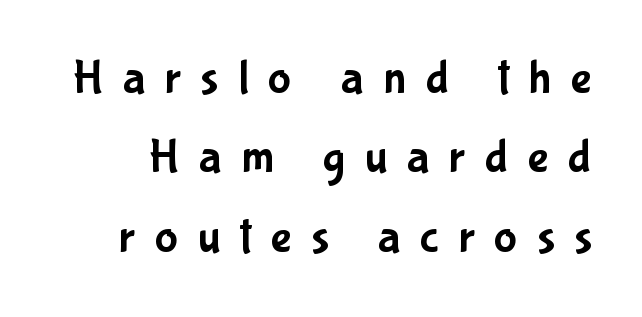
The typeface chosen for these lines omits serifs. The baseline area is clear. Do the characters align in a grid? No, the font is proportional. This sample uses an upright cut, with every glyph sitting square on the baseline.
